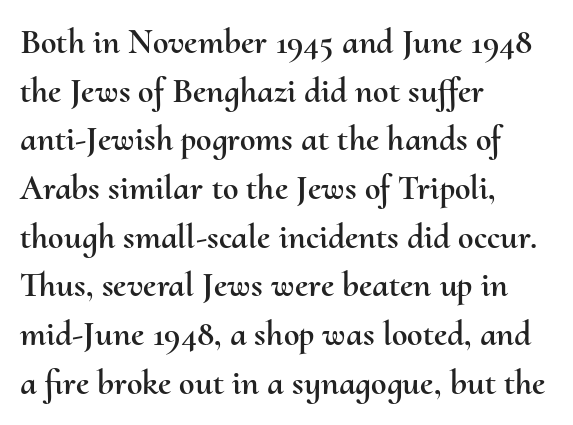
{"italic": "no", "width": "normal", "stroke_contrast": "medium", "x_height": "small", "monospaced": "no", "underline": "no", "align": "left", "line_spacing": "normal", "line_spacing_ratio": 1.39, "letter_spacing": "normal", "letter_spacing_em": 0.0, "glyph_px": 35}
